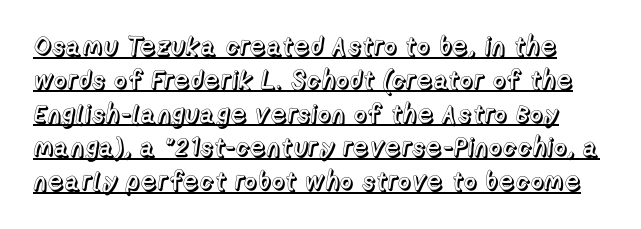
{"underline": "yes", "line_spacing": "normal", "line_spacing_ratio": 1.3, "letter_spacing": "normal", "letter_spacing_em": 0.0, "glyph_px": 26}
